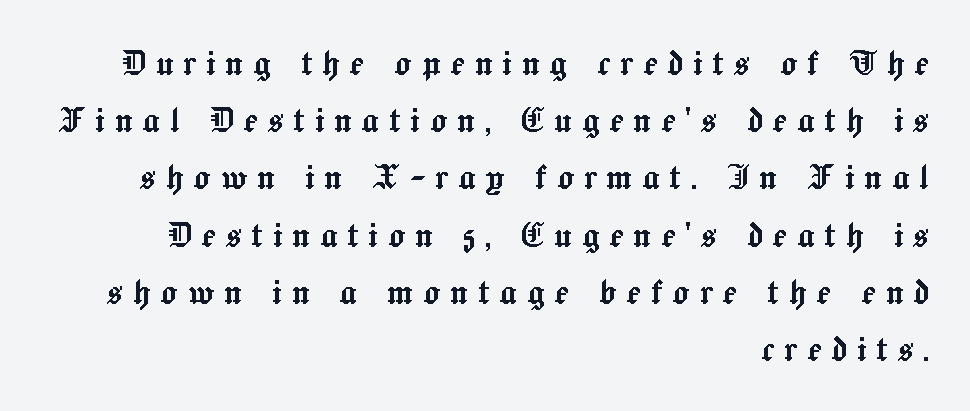
{"italic": "no", "width": "normal", "x_height": "medium", "monospaced": "no", "underline": "no", "align": "right", "line_spacing": "normal", "line_spacing_ratio": 1.33, "letter_spacing": "wide", "letter_spacing_em": 0.22, "glyph_px": 43}
